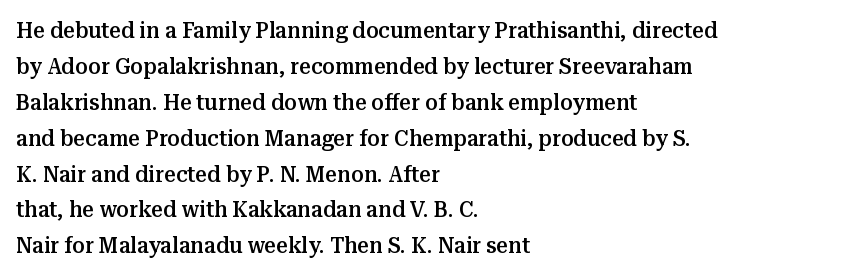
Q: Is the text bold? A: Semi-bold.
Q: Is the text italic (slanted)? A: No, it is upright.
Q: Is the text underlined? A: No.
Q: How is the paragraph aligned? A: Left-aligned.
Q: Is the spacing between letters normal or unusually wide? A: Normal.
Q: Is the spacing between lines tight, normal or loose? A: Normal.
